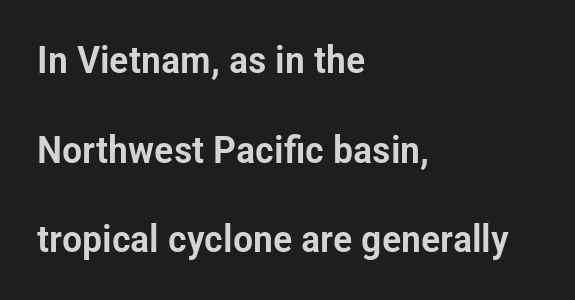
Q: Is the text italic (slanted)? A: No, it is upright.
Q: Is the typeface a serif or a sans-serif typeface? A: Sans-serif.
Q: Is the text underlined? A: No.
Q: How is the paragraph aligned? A: Left-aligned.
Q: Is the spacing between letters normal or unusually wide? A: Normal.
Q: Is the spacing between lines tight, normal or loose? A: Loose.
Q: Width (condensed, normal, or wide)? A: Condensed.
Q: Stroke contrast? A: Low.
Q: x-height? A: Medium.
Q: Monospaced? A: No.
